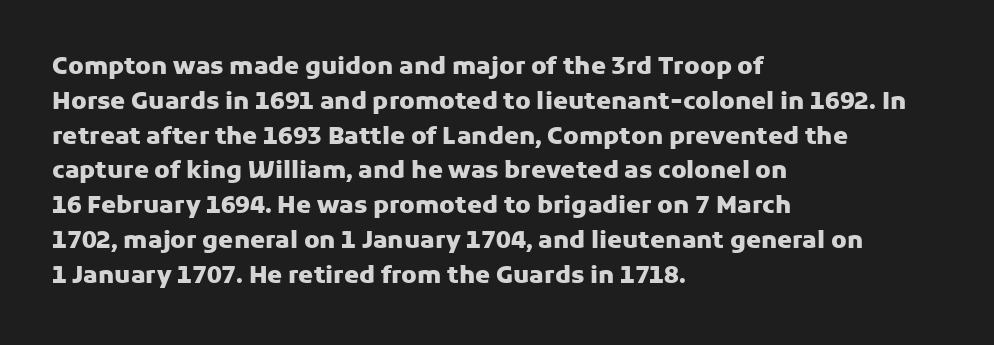
Nope, not italic — everything's standing straight. The passage shown has conventional tracking throughout. Bold? Absolutely — the strokes are thick and heavy. If you drew a ruler down the left edge, every line would touch it. The gap between lines stays unmarked. Horizontal bands of white between lines are of average thickness.
